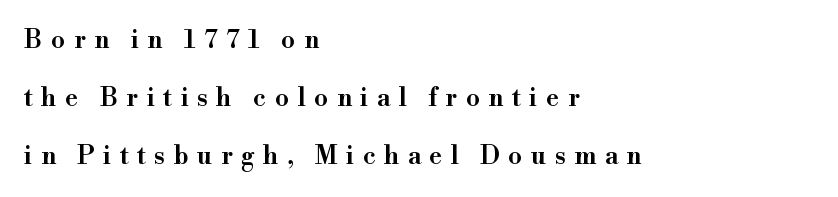
The image shows 25 px text type, upright; set left-aligned, loose line spacing (2.32x), unusually wide letter spacing (+0.34 em), not underlined.
